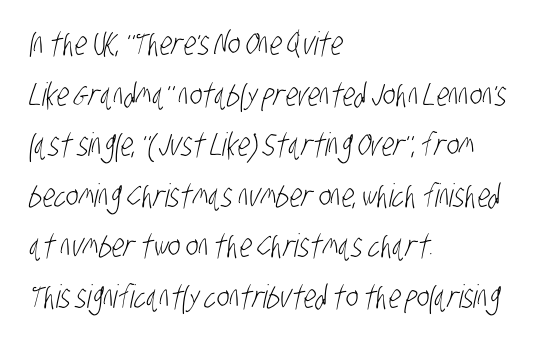
Q: Is the text bold? A: No.
Q: Is the typeface a serif or a sans-serif typeface? A: Sans-serif.
Q: Is the text underlined? A: No.
Q: How is the paragraph aligned? A: Left-aligned.
Q: Is the spacing between letters normal or unusually wide? A: Normal.
Q: Is the spacing between lines tight, normal or loose? A: Normal.
Q: Width (condensed, normal, or wide)? A: Condensed.
Q: Stroke contrast? A: Low.
Q: x-height? A: Large.
Q: Monospaced? A: No.
